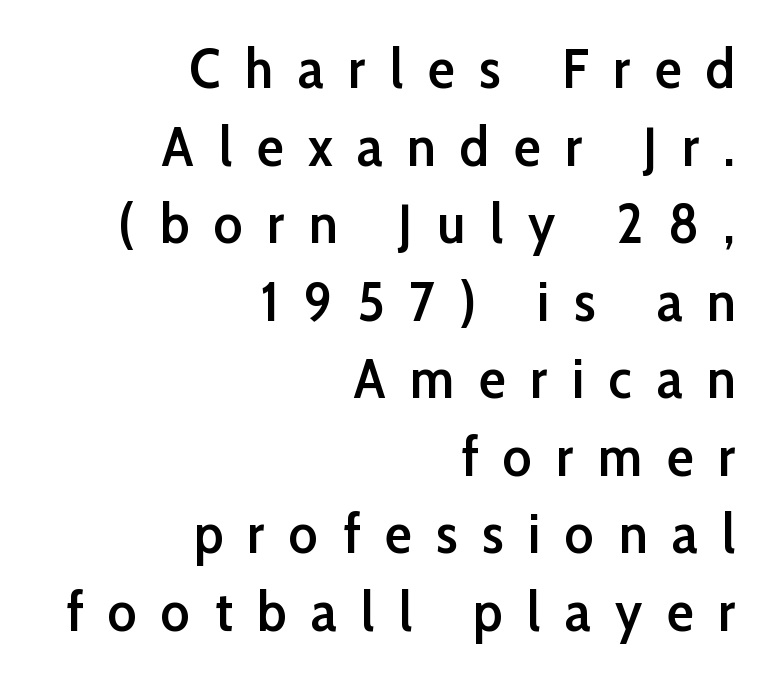
{"serif": "no", "italic": "no", "bold": "semi", "weight": "semibold", "width": "normal", "stroke_contrast": "low", "x_height": "medium", "monospaced": "no", "underline": "no", "align": "right", "line_spacing": "normal", "line_spacing_ratio": 1.41, "letter_spacing": "wide", "letter_spacing_em": 0.45, "glyph_px": 55}
